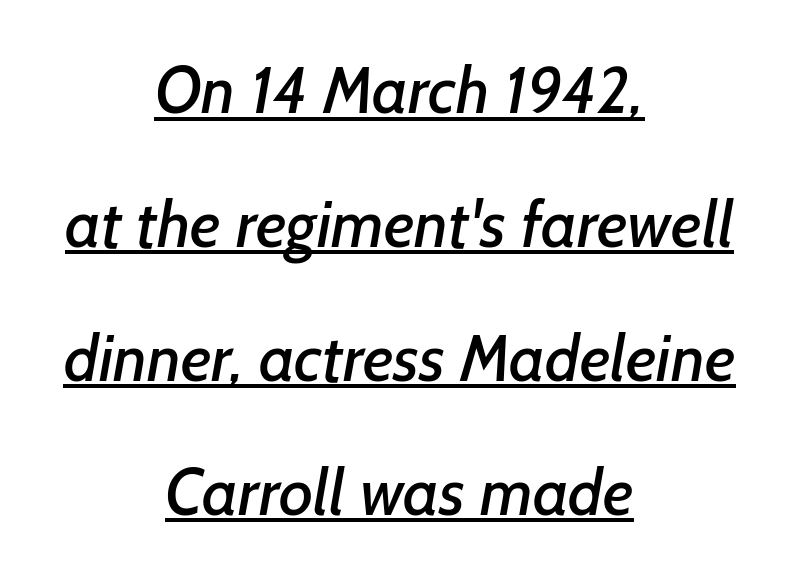
{"serif": "no", "width": "normal", "stroke_contrast": "low", "x_height": "medium", "monospaced": "no", "underline": "yes", "align": "center", "line_spacing": "loose", "line_spacing_ratio": 2.06, "letter_spacing": "normal", "letter_spacing_em": 0.0, "glyph_px": 65}
